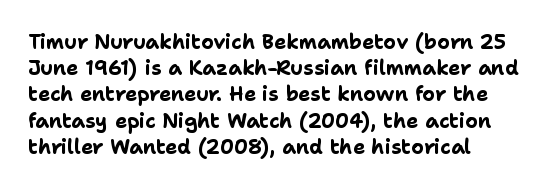
Leftover space on each line is placed entirely after the last word. Honestly, the row spacing looks completely unremarkable. This sample uses an upright cut, with every glyph sitting square on the baseline. A typesetter would call this zero additional tracking. Check the space under the baseline: it is left empty.
